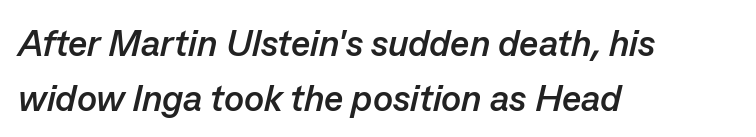
Q: Is the text bold? A: Yes.
Q: Is the text italic (slanted)? A: Yes, it leans right by about 13 degrees.
Q: Is the text underlined? A: No.
Q: How is the paragraph aligned? A: Left-aligned.
Q: Is the spacing between letters normal or unusually wide? A: Normal.
Q: Is the spacing between lines tight, normal or loose? A: Normal.
Q: Width (condensed, normal, or wide)? A: Normal.
Q: Stroke contrast? A: Low.
Q: x-height? A: Medium.
Q: Monospaced? A: No.
